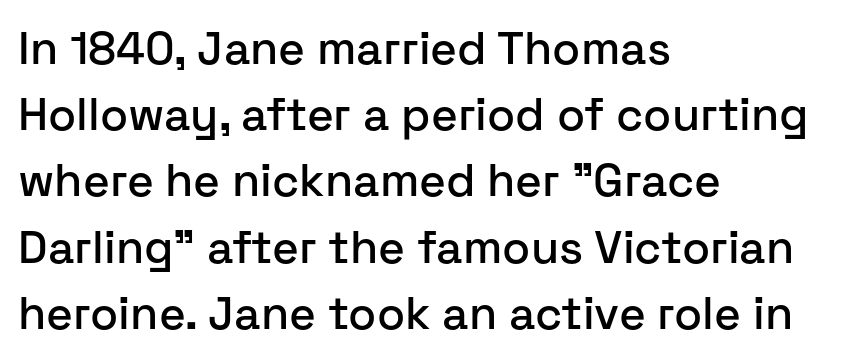
The image shows 46 px sans-serif type, upright; set left-aligned, normal line spacing (1.44x), normal letter spacing, not underlined; low stroke contrast and a medium x-height.
